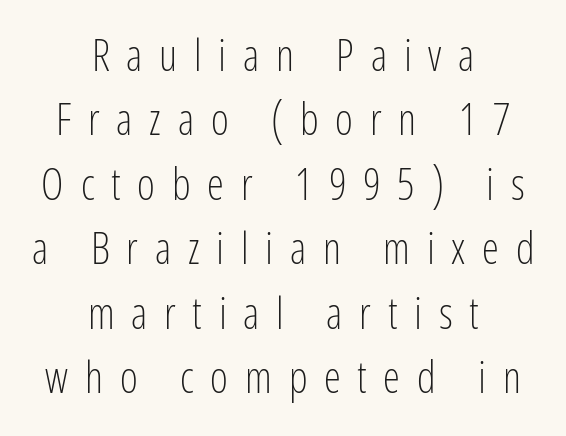
The image shows 43 px light, condensed sans-serif type, upright; set centered, normal line spacing (1.5x), unusually wide letter spacing (+0.39 em), not underlined; low stroke contrast and a medium x-height.
